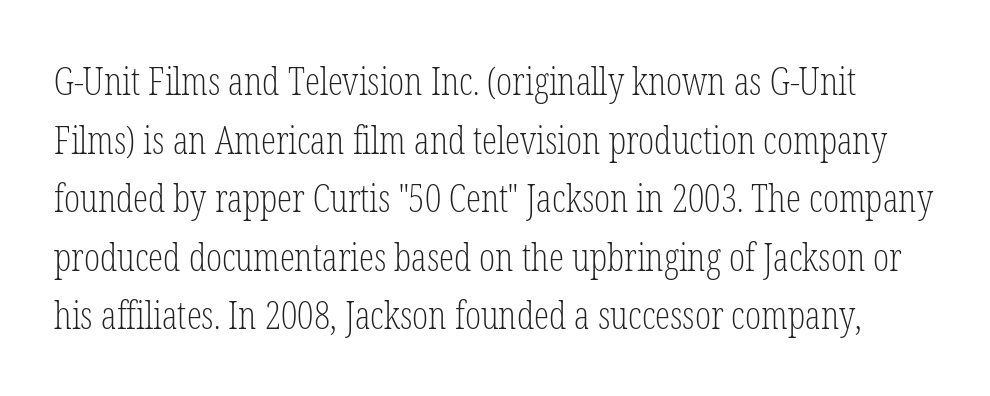
{"serif": "yes", "italic": "no", "bold": "no", "weight": "light", "width": "condensed", "stroke_contrast": "low", "x_height": "medium", "monospaced": "no", "underline": "no", "line_spacing": "normal", "line_spacing_ratio": 1.54, "letter_spacing": "normal", "letter_spacing_em": 0.0, "glyph_px": 38}
